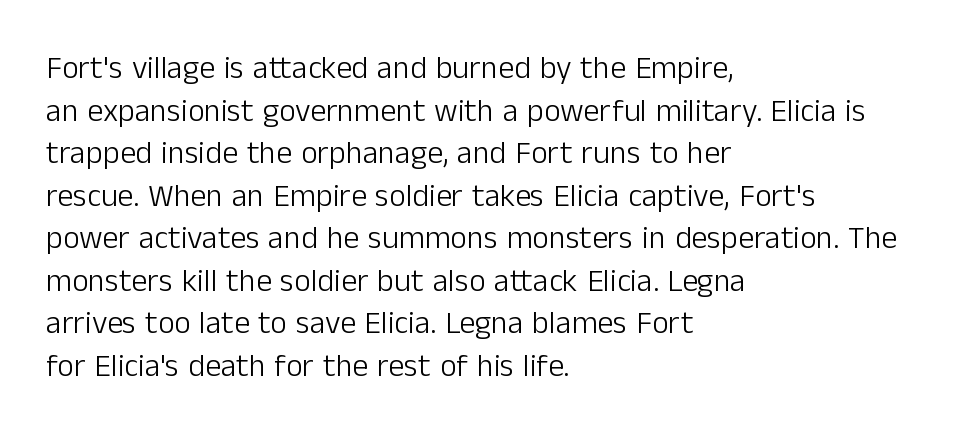
Underlining? Definitely not there. Visually the block forms a straight wall on the left and a jagged coastline on the right. Proportional: the letters do not fall into vertical columns. Horizontal bands of white between lines are of average thickness.
